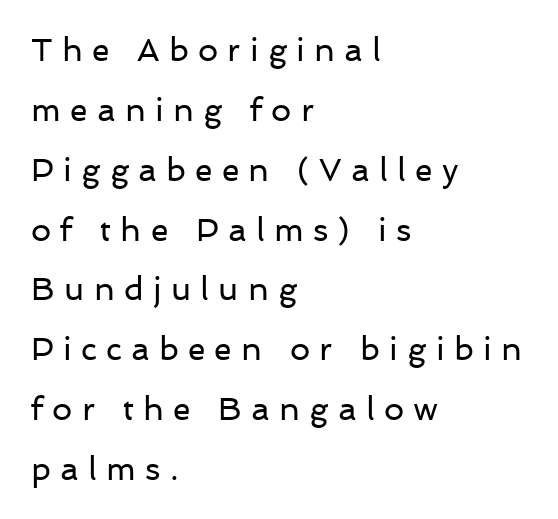
Q: Is the text bold? A: No.
Q: Is the text italic (slanted)? A: No, it is upright.
Q: Is the typeface a serif or a sans-serif typeface? A: Sans-serif.
Q: Is the text underlined? A: No.
Q: How is the paragraph aligned? A: Left-aligned.
Q: Is the spacing between letters normal or unusually wide? A: Unusually wide.
Q: Width (condensed, normal, or wide)? A: Normal.
Q: Stroke contrast? A: Low.
Q: x-height? A: Medium.
Q: Monospaced? A: No.
